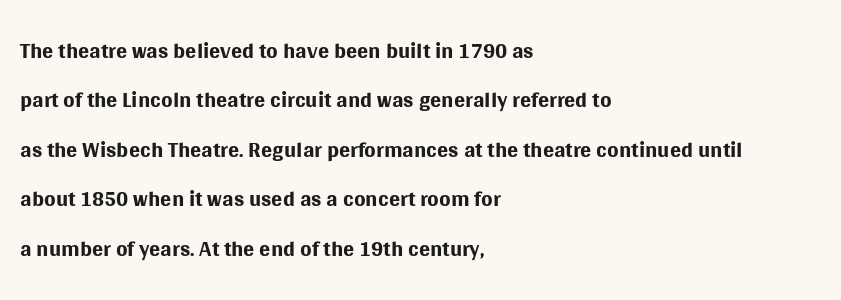
Q: Is the text bold? A: No.
Q: Is the text italic (slanted)? A: No, it is upright.
Q: Is the typeface a serif or a sans-serif typeface? A: Sans-serif.
Q: Is the text underlined? A: No.
Q: How is the paragraph aligned? A: Left-aligned.
Q: Is the spacing between letters normal or unusually wide? A: Normal.
Q: Is the spacing between lines tight, normal or loose? A: Normal.
Q: Width (condensed, normal, or wide)? A: Normal.
Q: Stroke contrast? A: Medium.
Q: x-height? A: Large.
Q: Monospaced? A: No.
